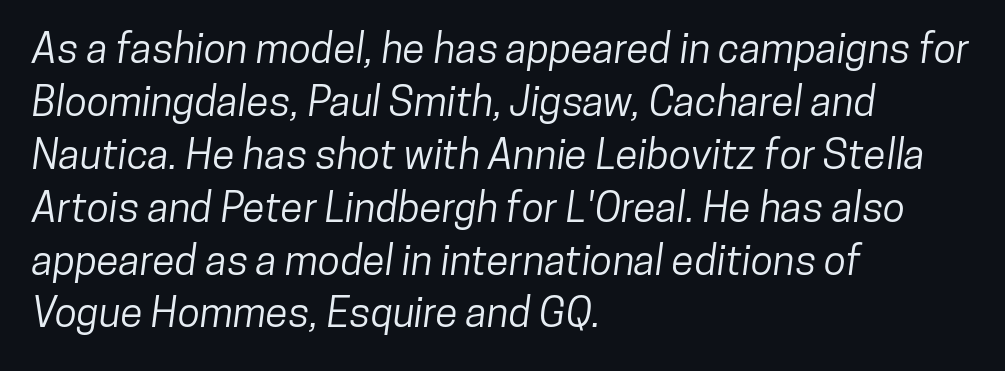
The image shows 41 px condensed sans-serif type; set left-aligned, normal line spacing (1.29x), normal letter spacing, not underlined; low stroke contrast and a medium x-height.
